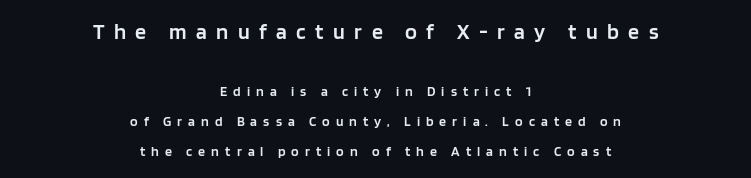
The image shows 22 px text type, upright; set centered, loose line spacing (2.15x), unusually wide letter spacing (+0.43 em), not underlined; the first (top) block is 1.57x larger.
